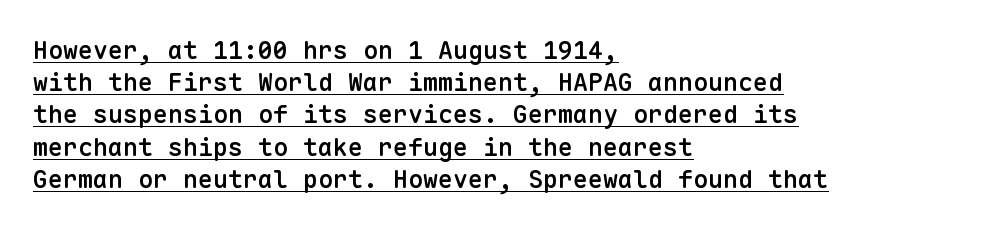
Notice how a bar underscores the lettering throughout. A semibold gives these letters moderate extra thickness, short of bold. Evenly set lines give the paragraph a standard silhouette. Short and long lines alike share a common starting point at left. Words appear dense and cohesive because spacing is normal. The lettering holds an erect, upright posture throughout.
